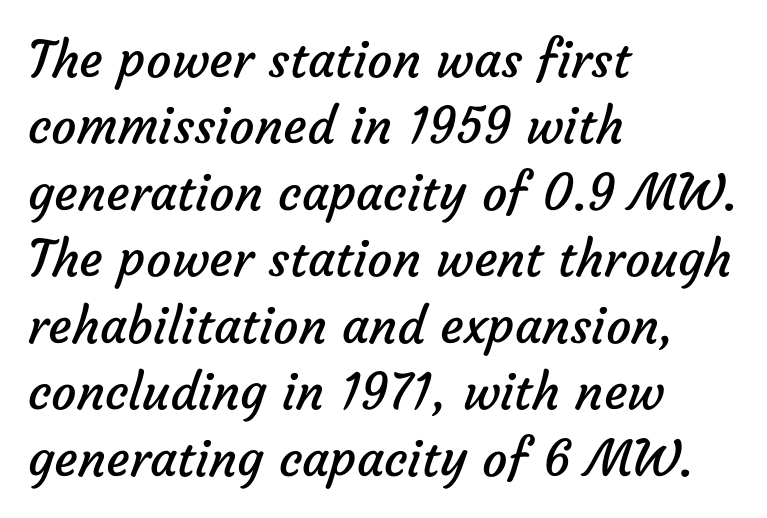
Q: Is the text bold? A: No.
Q: Is the typeface a serif or a sans-serif typeface? A: Sans-serif.
Q: Is the text underlined? A: No.
Q: How is the paragraph aligned? A: Left-aligned.
Q: Is the spacing between letters normal or unusually wide? A: Normal.
Q: Is the spacing between lines tight, normal or loose? A: Normal.
Q: Width (condensed, normal, or wide)? A: Normal.
Q: Stroke contrast? A: Low.
Q: x-height? A: Medium.
Q: Monospaced? A: No.
